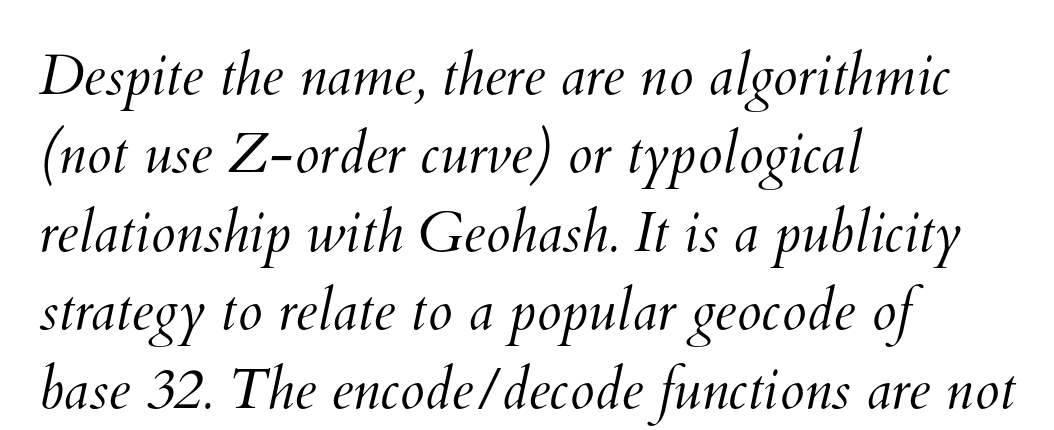
The image shows 56 px light type; set left-aligned, normal line spacing (1.4x), normal letter spacing, not underlined; medium stroke contrast and a small x-height.
